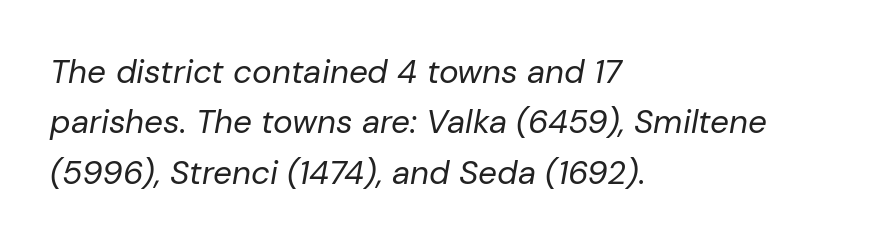
{"italic": "yes", "lean": "right", "slant_degrees": 10, "bold": "no", "weight": "regular", "width": "normal", "stroke_contrast": "low", "x_height": "medium", "monospaced": "no", "underline": "no", "align": "left", "line_spacing": "normal", "line_spacing_ratio": 1.53, "letter_spacing": "normal", "letter_spacing_em": 0.0, "glyph_px": 33}
